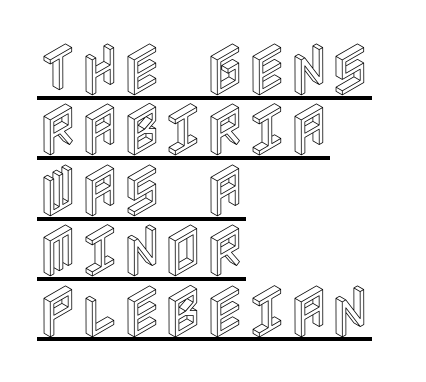
The image shows 57 px condensed type, upright; set left-aligned, tight line spacing (1.06x), normal letter spacing, underlined; a large x-height.
